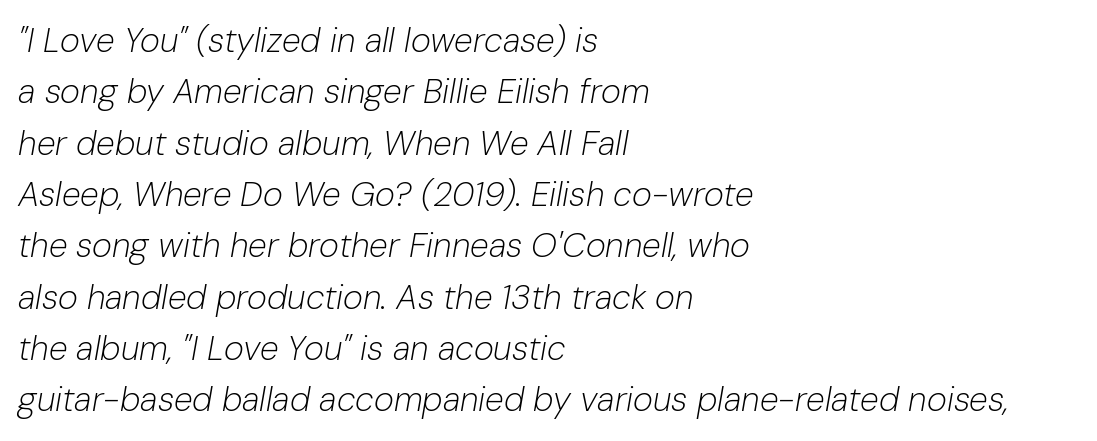
Q: Is the text bold? A: No.
Q: Is the text italic (slanted)? A: Yes, it leans right by about 10 degrees.
Q: Is the text underlined? A: No.
Q: How is the paragraph aligned? A: Left-aligned.
Q: Is the spacing between letters normal or unusually wide? A: Normal.
Q: Is the spacing between lines tight, normal or loose? A: Normal.
Q: Width (condensed, normal, or wide)? A: Normal.
Q: Stroke contrast? A: Low.
Q: x-height? A: Medium.
Q: Monospaced? A: No.
